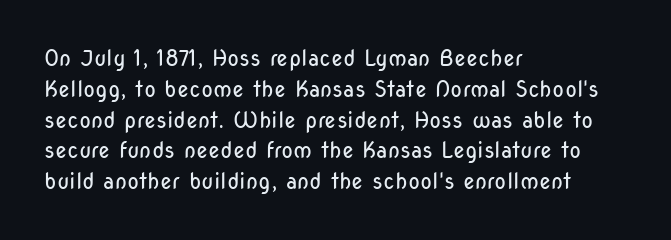
Summary of vertical rhythm: regular, with standard interline spacing. Short note: letters normally spaced. The font's upright variant was chosen for this text. Casual observation: everything's shoved over to the left.
